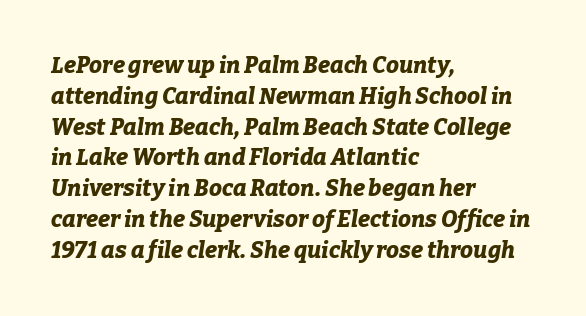
{"italic": "yes", "lean": "right", "slant_degrees": 9, "bold": "yes", "underline": "no", "align": "left", "line_spacing": "normal", "line_spacing_ratio": 1.34, "letter_spacing": "normal", "letter_spacing_em": 0.0, "glyph_px": 23}
